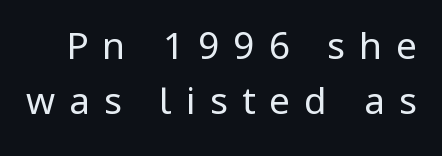
{"serif": "no", "italic": "no", "bold": "no", "weight": "regular", "width": "condensed", "stroke_contrast": "low", "x_height": "large", "monospaced": "no", "underline": "no", "line_spacing": "normal", "line_spacing_ratio": 1.49, "letter_spacing": "wide", "letter_spacing_em": 0.38, "glyph_px": 37}
